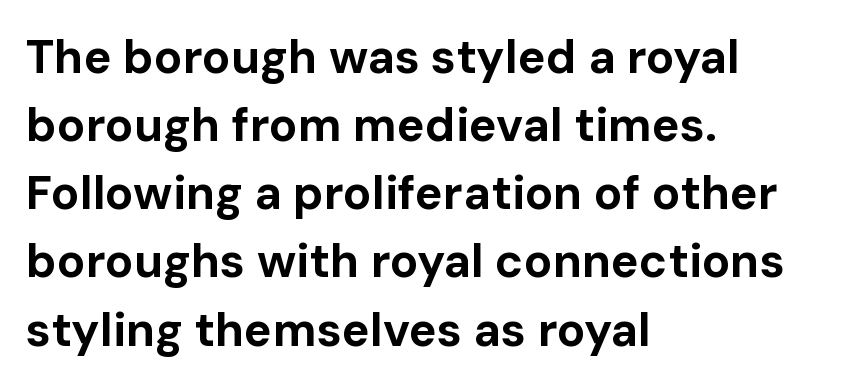
{"serif": "no", "italic": "no", "bold": "yes", "weight": "bold", "width": "normal", "stroke_contrast": "low", "x_height": "medium", "monospaced": "no", "underline": "no", "align": "left", "line_spacing": "normal", "line_spacing_ratio": 1.45, "letter_spacing": "normal", "letter_spacing_em": 0.0, "glyph_px": 47}
